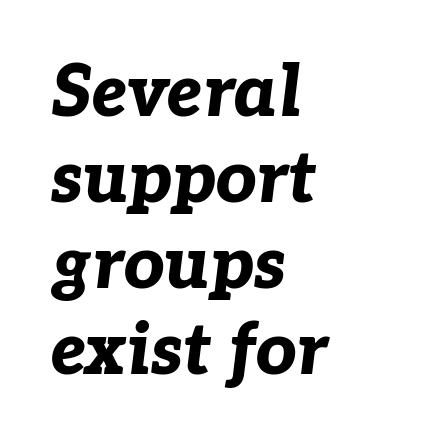
This is heavy type, rendered in bold. The tracking reads as untouched default to a designer's eye. The glyphs are unaccompanied by any horizontal stroke below them. Leftover space on each line is placed entirely after the last word. If you drew a line through each stem, it would be angled. Varying glyph widths throughout — classic text-font behaviour.
